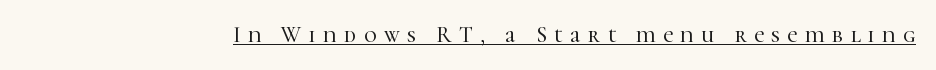
{"italic": "no", "underline": "yes", "letter_spacing": "wide", "letter_spacing_em": 0.34, "glyph_px": 22}
